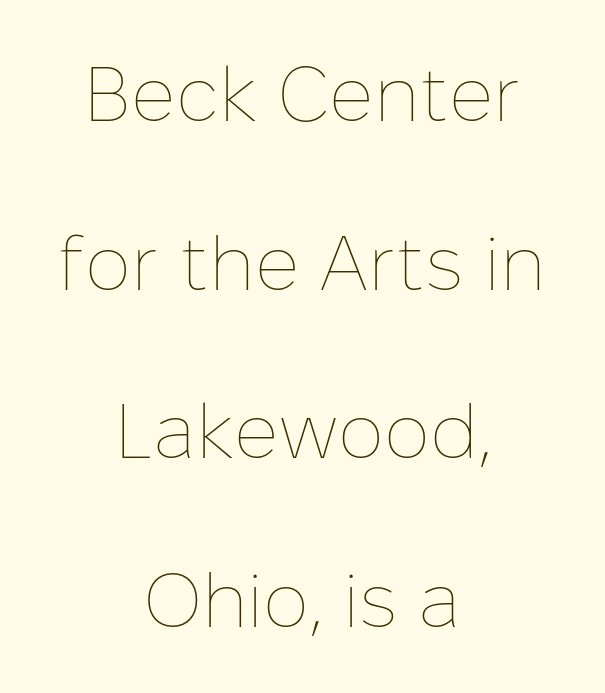
The image shows 77 px thin type, upright; set centered, loose line spacing (2.19x), normal letter spacing, not underlined; low stroke contrast and a medium x-height.
